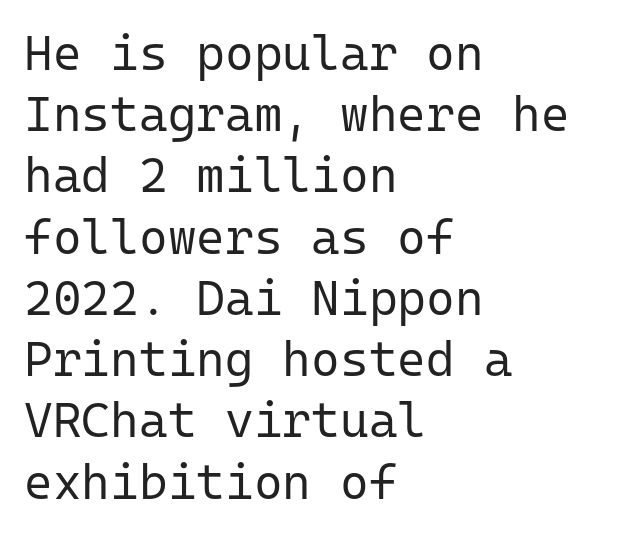
{"serif": "no", "italic": "no", "bold": "no", "weight": "regular", "width": "normal", "stroke_contrast": "low", "x_height": "medium", "monospaced": "yes", "underline": "no", "align": "left", "line_spacing": "normal", "line_spacing_ratio": 1.25, "letter_spacing": "normal", "letter_spacing_em": 0.0, "glyph_px": 49}
